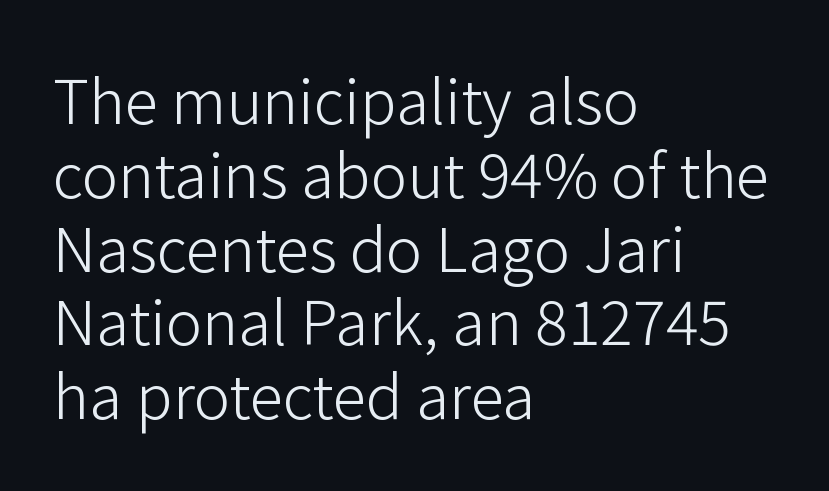
You could not count columns in this text — the font is proportionally spaced. Think standard paragraph weight, or any step lighter than that. I'd call this a sans setting — the letters go barefoot. Leftover space on each line is placed entirely after the last word.
